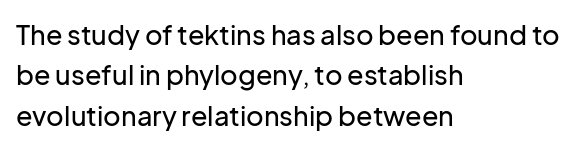
The image shows 27 px text type, upright; set left-aligned, normal line spacing (1.5x), normal letter spacing, not underlined.
